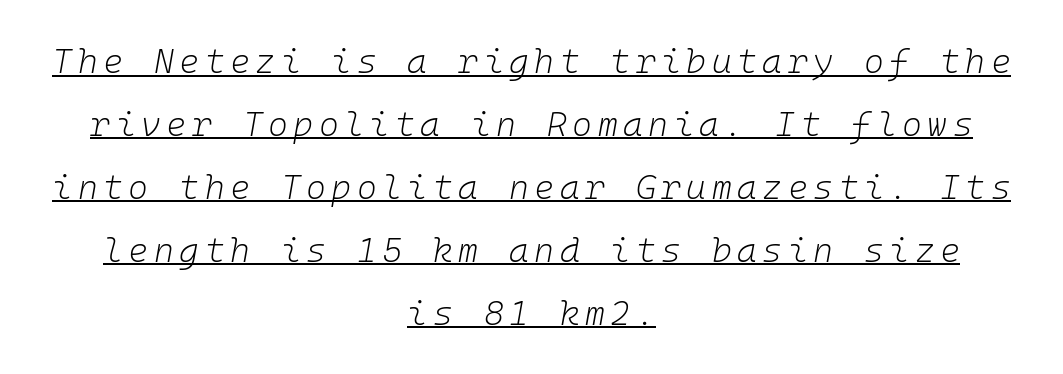
Q: Is the text bold? A: No.
Q: Is the text italic (slanted)? A: Yes, it leans right by about 10 degrees.
Q: Is the text underlined? A: Yes.
Q: How is the paragraph aligned? A: Centered.
Q: Width (condensed, normal, or wide)? A: Normal.
Q: Stroke contrast? A: Low.
Q: x-height? A: Medium.
Q: Monospaced? A: Yes.
